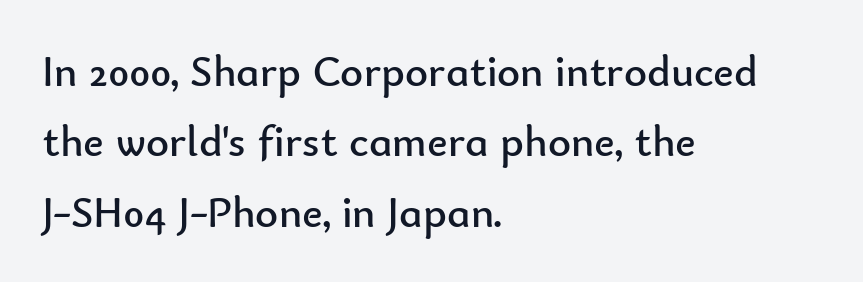
{"serif": "no", "italic": "no", "bold": "no", "weight": "regular", "width": "normal", "stroke_contrast": "low", "x_height": "small", "monospaced": "no", "underline": "no", "align": "left", "line_spacing": "normal", "line_spacing_ratio": 1.6, "letter_spacing": "normal", "letter_spacing_em": 0.0, "glyph_px": 44}
